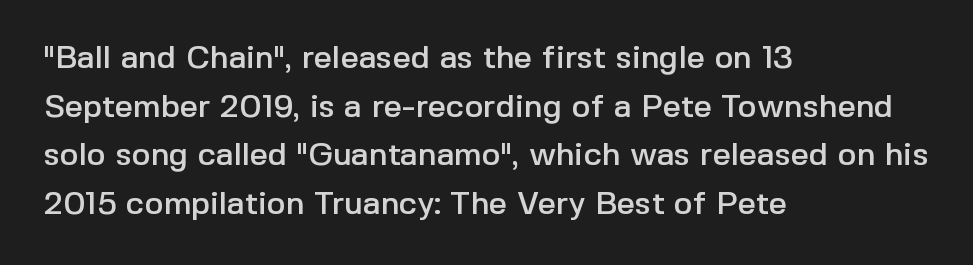
The image shows 32 px sans-serif type, upright; set left-aligned, normal line spacing (1.52x), normal letter spacing, not underlined; a medium x-height.
